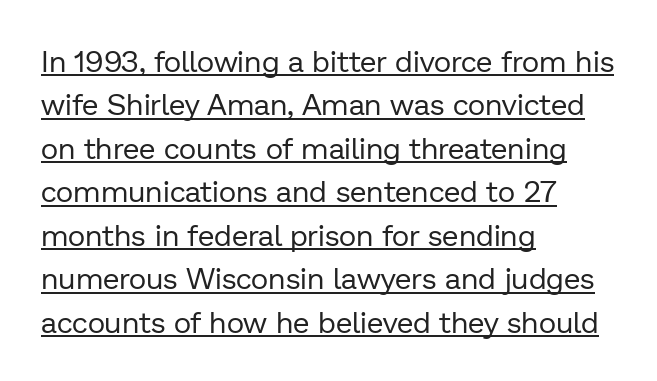
The image shows 30 px regular-weight sans-serif type, upright; set left-aligned, normal line spacing (1.45x), normal letter spacing, underlined; low stroke contrast and a medium x-height.
